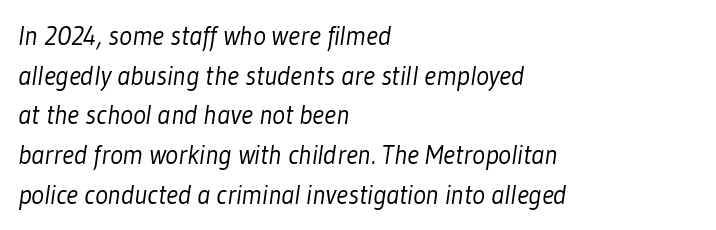
Q: Is the text bold? A: No.
Q: Is the text underlined? A: No.
Q: How is the paragraph aligned? A: Left-aligned.
Q: Is the spacing between letters normal or unusually wide? A: Normal.
Q: Is the spacing between lines tight, normal or loose? A: Normal.
